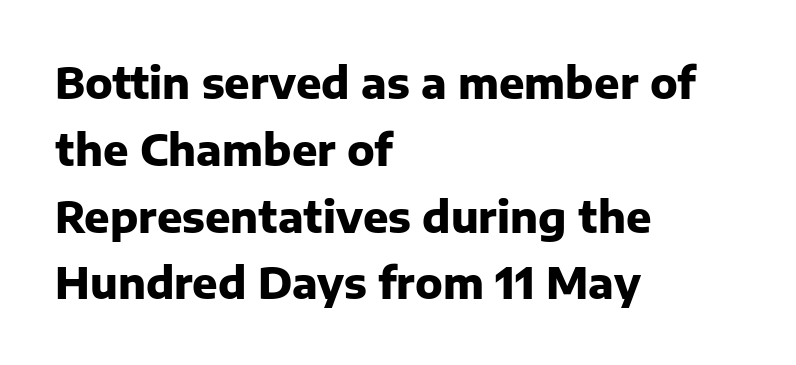
The image shows 42 px heavy sans-serif type, upright; set left-aligned, normal line spacing (1.59x), normal letter spacing, not underlined; low stroke contrast and a medium x-height.
